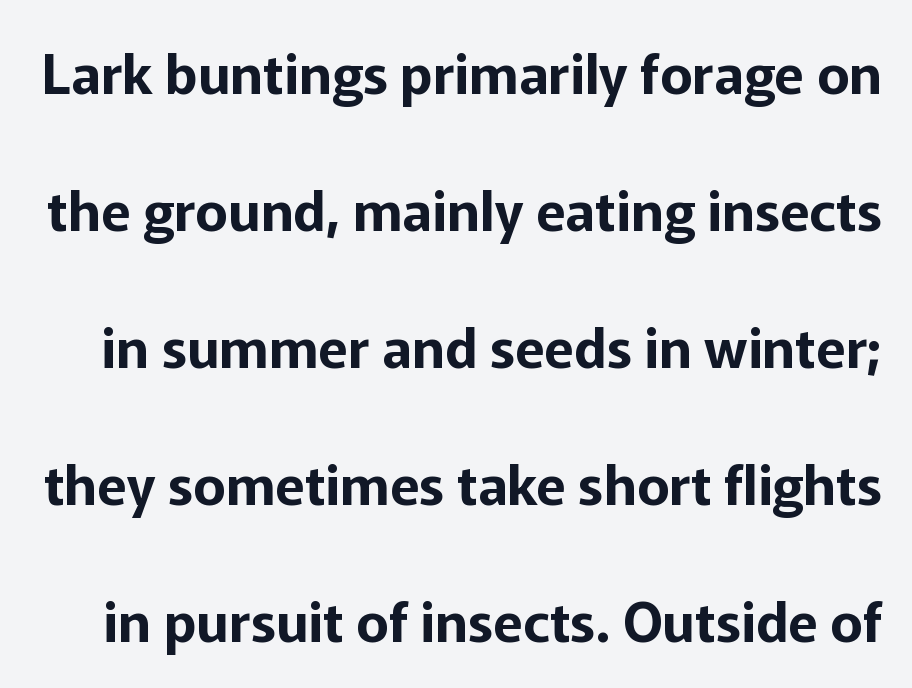
The image shows 55 px sans-serif type, upright; set loose line spacing (2.49x), normal letter spacing, not underlined; low stroke contrast and a medium x-height.
